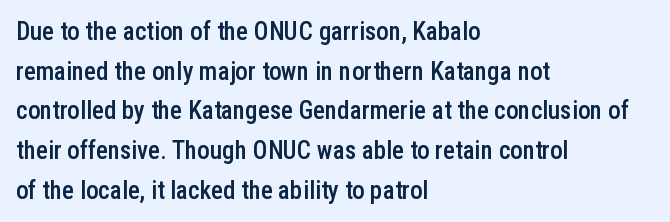
A bare baseline throughout the passage. Letter spacing: default. It's the straight-up-and-down kind of type. A somewhat darkened texture: the type is semibold rather than bold. Interline gaps are of average width in this sample. Compared with a centered layout, this one pins lines to the left instead.
